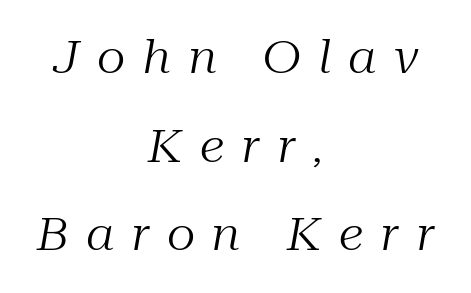
A light-to-regular cut is what we see here. You could not count columns in this text — the font is proportionally spaced. The space directly below the letters is spotless. Font category for this specimen: serif.
